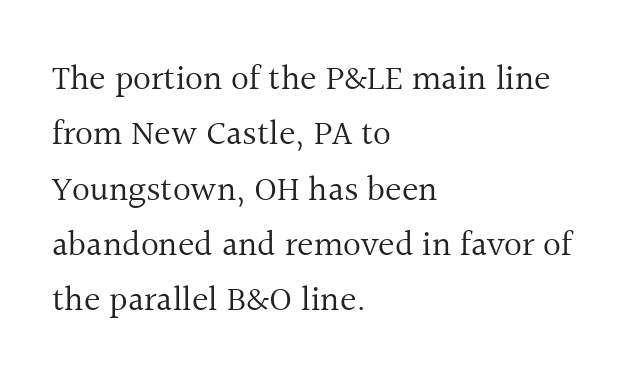
Characters follow at the spacing the type designer built in. In terms of leading, this rendering sits right in the middle. Style check: upright. The designer went with a serif here, giving each stem small feet.
